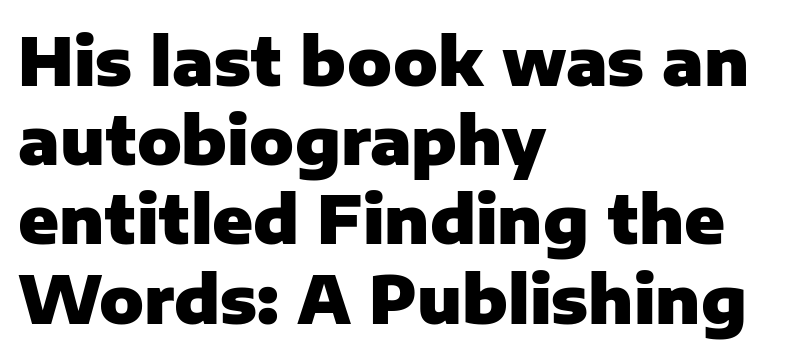
Q: Is the text bold? A: Yes.
Q: Is the text italic (slanted)? A: No, it is upright.
Q: Is the typeface a serif or a sans-serif typeface? A: Sans-serif.
Q: Is the text underlined? A: No.
Q: How is the paragraph aligned? A: Left-aligned.
Q: Is the spacing between letters normal or unusually wide? A: Normal.
Q: Width (condensed, normal, or wide)? A: Normal.
Q: Stroke contrast? A: Low.
Q: x-height? A: Medium.
Q: Monospaced? A: No.
